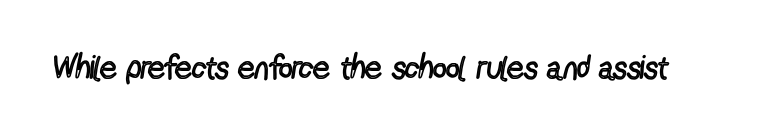
No feet cap the strokes, marking this as sans-serif type. Descenders are the only things crossing below the line. Think of a printed novel: that variable character pitch is what you see here. Standard letterfit; no display-style spreading of the glyphs. The letters look calm and open, with moderate or lighter stems.
